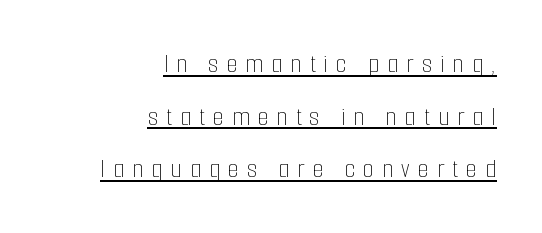
The image shows 28 px thin, condensed type, upright; set right-aligned, line spacing 1.88x, unusually wide letter spacing (+0.29 em), underlined; low stroke contrast and a medium x-height.
